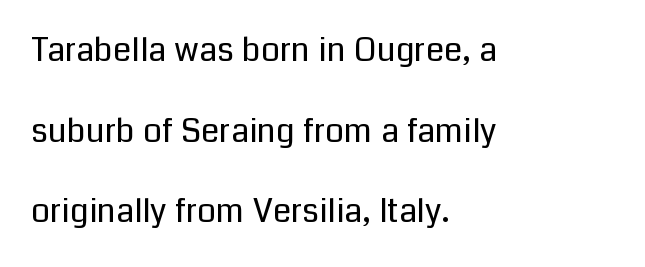
The image shows 33 px regular-weight sans-serif type, upright; set left-aligned, loose line spacing (2.44x), normal letter spacing, not underlined; low stroke contrast and a medium x-height.
